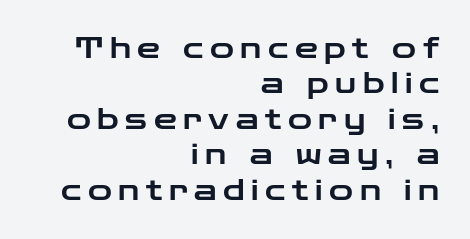
Q: Is the text italic (slanted)? A: No, it is upright.
Q: Is the typeface a serif or a sans-serif typeface? A: Sans-serif.
Q: Is the text underlined? A: No.
Q: How is the paragraph aligned? A: Right-aligned.
Q: Is the spacing between letters normal or unusually wide? A: Unusually wide.
Q: Width (condensed, normal, or wide)? A: Wide.
Q: Stroke contrast? A: Low.
Q: x-height? A: Medium.
Q: Monospaced? A: No.
